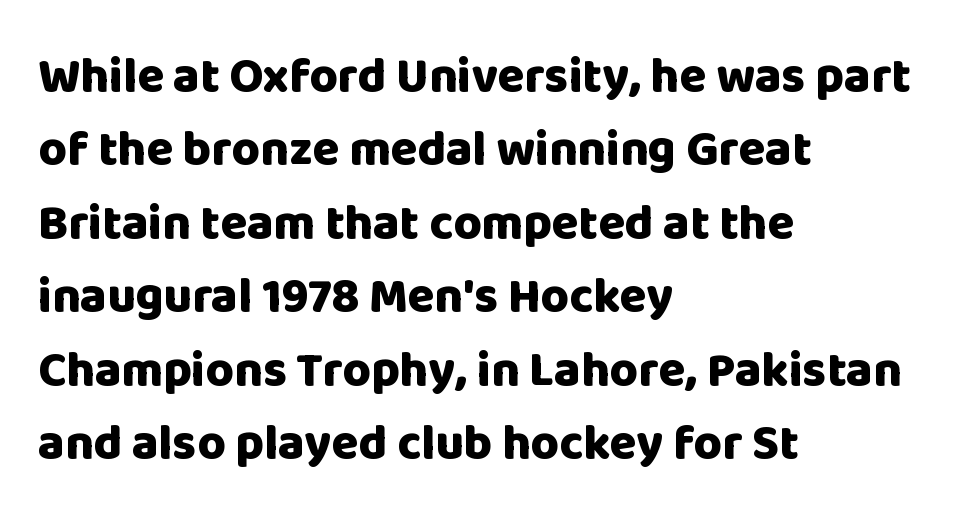
The image shows 49 px heavy sans-serif type, upright; set left-aligned, normal line spacing (1.5x), normal letter spacing, not underlined; low stroke contrast and a large x-height.
